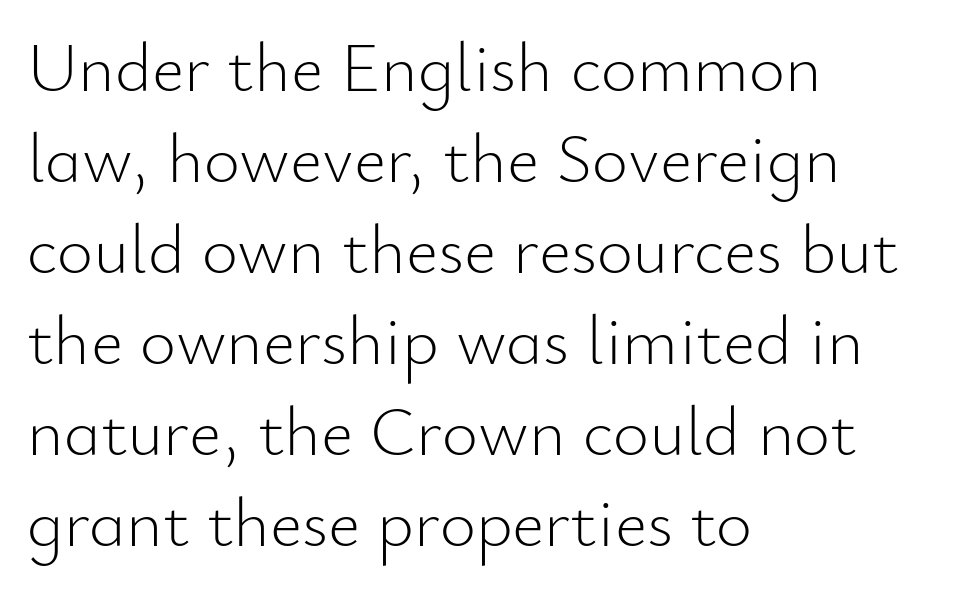
The image shows 70 px light sans-serif type, upright; set left-aligned, normal line spacing (1.3x), normal letter spacing, not underlined; low stroke contrast and a small x-height.
